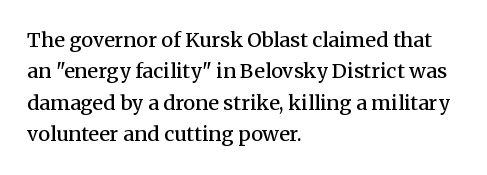
The image shows 20 px text type, upright; set left-aligned, normal line spacing (1.57x), normal letter spacing, not underlined.
